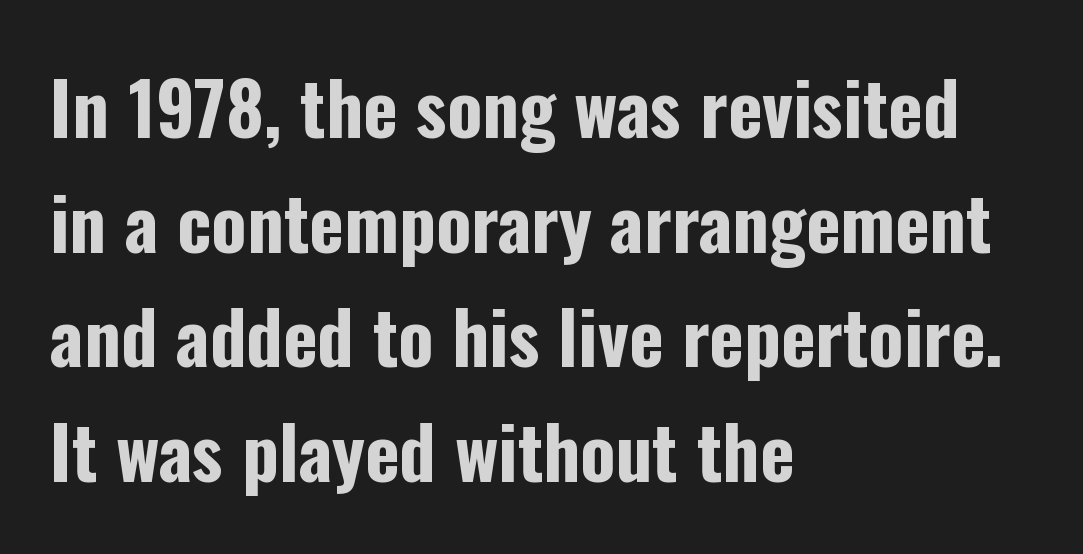
The image shows 73 px bold, condensed sans-serif type, upright; set left-aligned, normal line spacing (1.57x), normal letter spacing, not underlined; low stroke contrast and a medium x-height.
